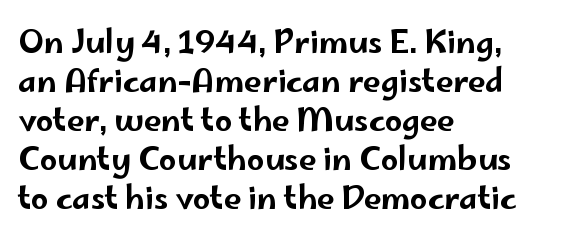
Q: Is the text italic (slanted)? A: No, it is upright.
Q: Is the typeface a serif or a sans-serif typeface? A: Sans-serif.
Q: Is the text underlined? A: No.
Q: How is the paragraph aligned? A: Left-aligned.
Q: Is the spacing between letters normal or unusually wide? A: Normal.
Q: Is the spacing between lines tight, normal or loose? A: Normal.
Q: Width (condensed, normal, or wide)? A: Wide.
Q: Stroke contrast? A: Low.
Q: x-height? A: Small.
Q: Monospaced? A: No.
